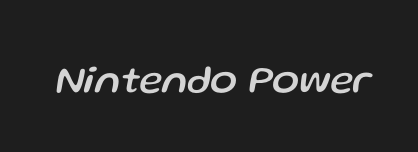
{"italic": "yes", "lean": "right", "slant_degrees": 13, "width": "normal", "stroke_contrast": "low", "x_height": "medium", "monospaced": "no", "underline": "no", "letter_spacing": "normal", "letter_spacing_em": 0.0, "glyph_px": 40}
